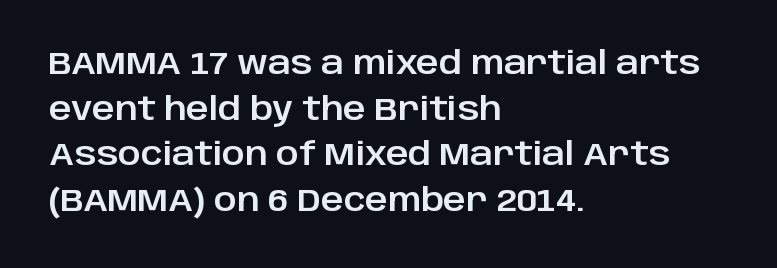
Q: Is the text italic (slanted)? A: No, it is upright.
Q: Is the typeface a serif or a sans-serif typeface? A: Sans-serif.
Q: Is the text underlined? A: No.
Q: How is the paragraph aligned? A: Left-aligned.
Q: Is the spacing between letters normal or unusually wide? A: Normal.
Q: Is the spacing between lines tight, normal or loose? A: Normal.
Q: Width (condensed, normal, or wide)? A: Normal.
Q: Stroke contrast? A: Low.
Q: x-height? A: Large.
Q: Monospaced? A: No.
